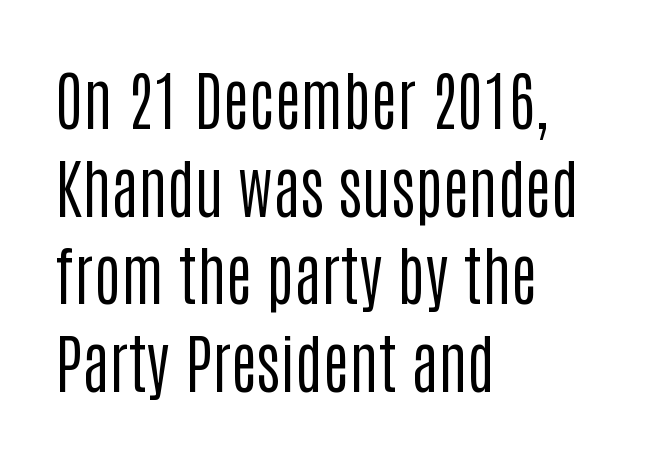
Looks like regular typesetting: each glyph gets only the width it needs. What stands out about the letter spacing? Nothing — it is the standard amount. Rule under the text: the space is simply empty. The face used here is a sans, in the tradition of grotesques and geometrics. The typesetting does not lean heavy: it is not bold. The rendering anchors every line to the left-hand side.
